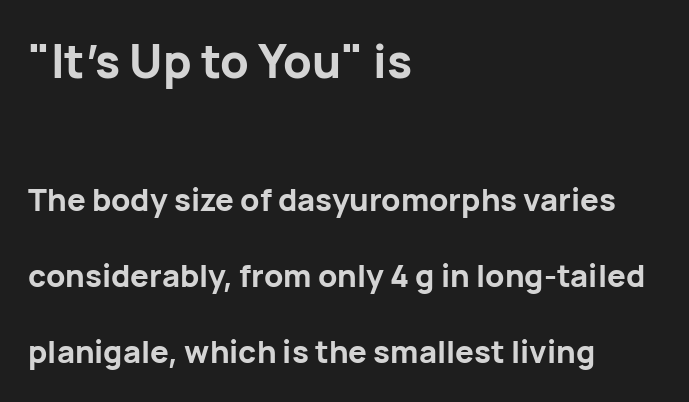
The image shows 46 px bold sans-serif type, upright; set left-aligned, loose line spacing (2.45x), normal letter spacing, not underlined; the first (top) block is 1.48x larger; low stroke contrast and a medium x-height.
